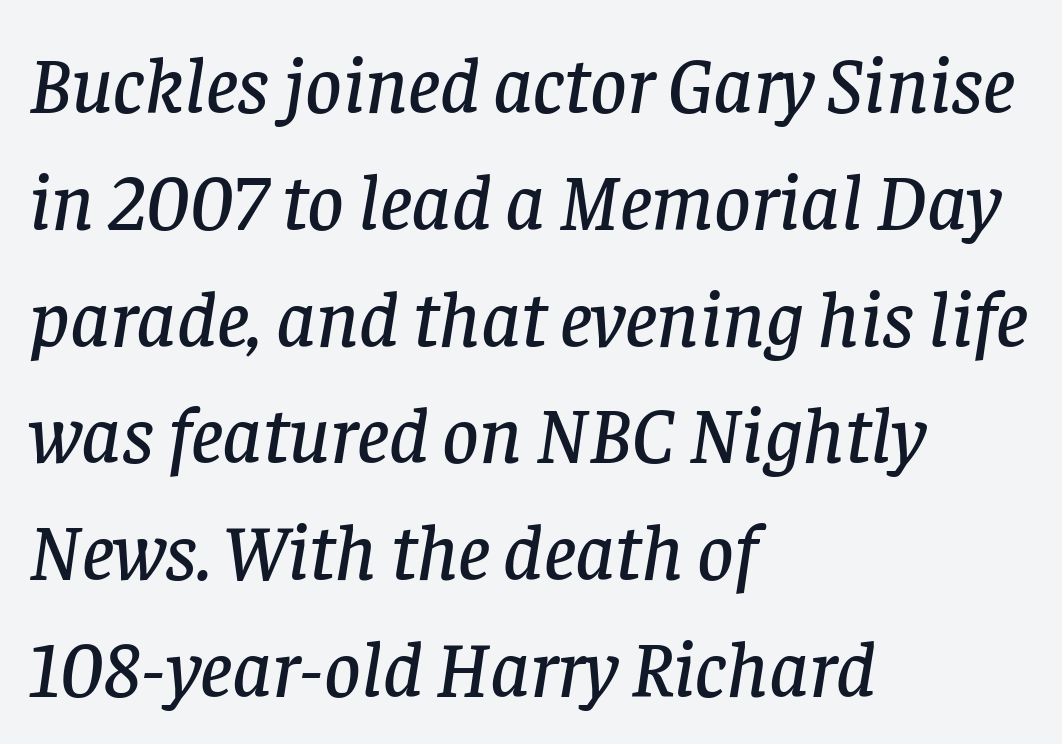
The image shows 80 px serif type, italic (leaning right); set left-aligned, normal line spacing (1.46x), normal letter spacing, not underlined; low stroke contrast and a large x-height.
